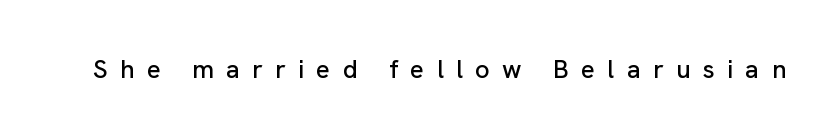
Q: Is the text italic (slanted)? A: No, it is upright.
Q: Is the text underlined? A: No.
Q: Is the spacing between letters normal or unusually wide? A: Unusually wide.
